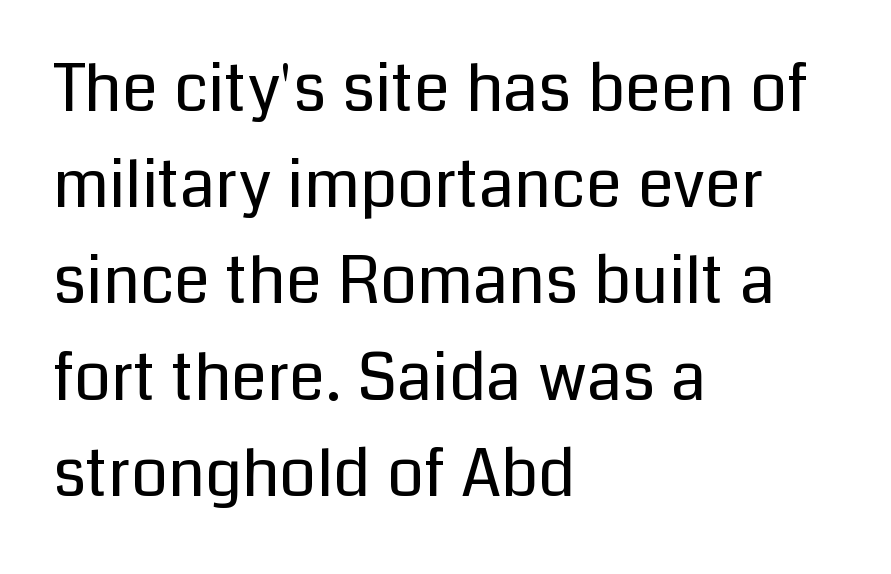
{"serif": "no", "italic": "no", "bold": "no", "weight": "regular", "width": "normal", "stroke_contrast": "low", "x_height": "medium", "monospaced": "no", "underline": "no", "align": "left", "line_spacing": "normal", "line_spacing_ratio": 1.48, "letter_spacing": "normal", "letter_spacing_em": 0.0, "glyph_px": 65}
